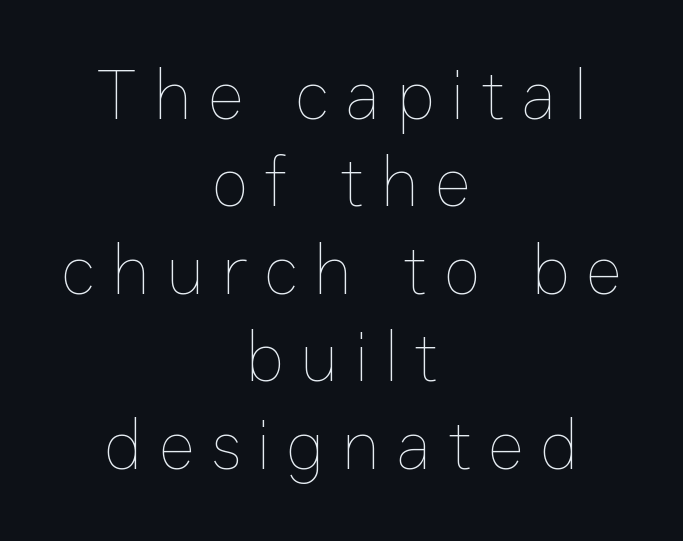
Q: Is the text bold? A: No.
Q: Is the text italic (slanted)? A: No, it is upright.
Q: Is the text underlined? A: No.
Q: How is the paragraph aligned? A: Centered.
Q: Is the spacing between letters normal or unusually wide? A: Unusually wide.
Q: Is the spacing between lines tight, normal or loose? A: Normal.
Q: Width (condensed, normal, or wide)? A: Normal.
Q: Stroke contrast? A: Low.
Q: x-height? A: Medium.
Q: Monospaced? A: No.
